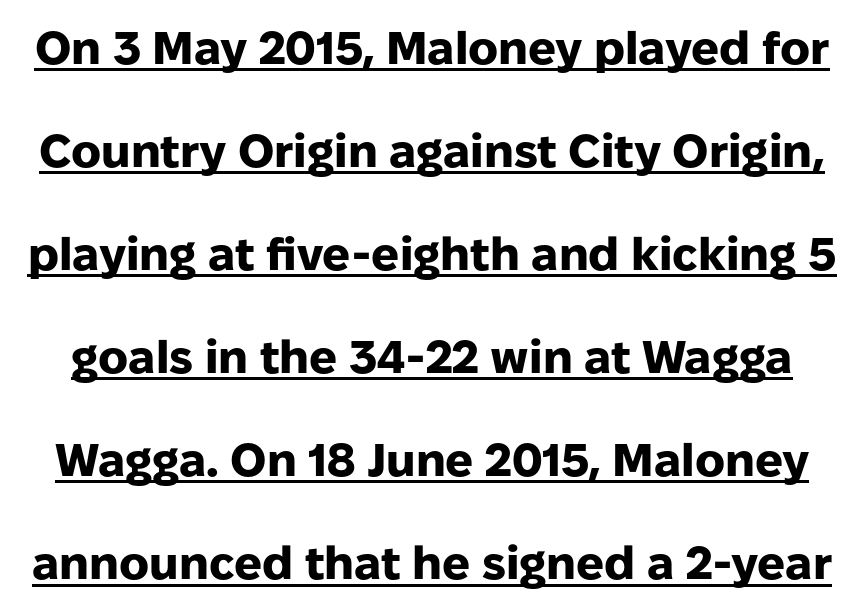
Is this a fixed-width face? No — the glyphs have proportional, varying widths. The designer went with a sans here, leaving each stem footless. The font's upright variant was chosen for this text. This block would shrink considerably if given ordinary leading; it's expanded now. The rendering uses the underline text-decoration. Typesetter's note: full bold, strokes at maximum text heaviness.
